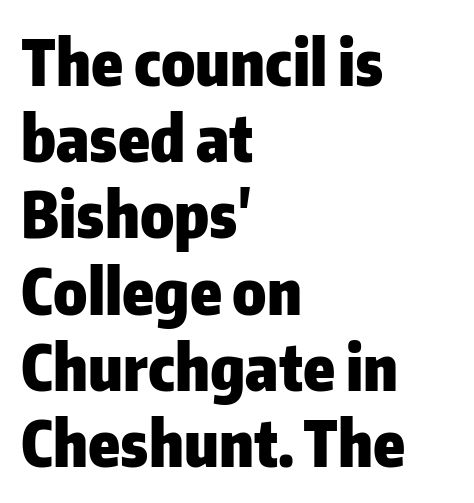
{"serif": "no", "italic": "no", "bold": "yes", "weight": "heavy", "width": "normal", "stroke_contrast": "low", "x_height": "medium", "monospaced": "no", "underline": "no", "align": "left", "line_spacing_ratio": 1.21, "letter_spacing": "normal", "letter_spacing_em": 0.0, "glyph_px": 63}
